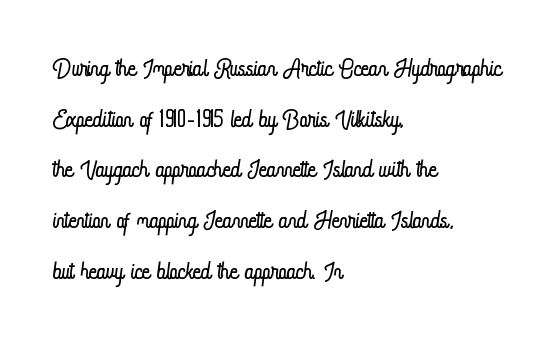
{"bold": "no", "weight": "light", "width": "condensed", "stroke_contrast": "low", "x_height": "small", "monospaced": "no", "underline": "no", "align": "left", "line_spacing": "normal", "line_spacing_ratio": 1.45, "letter_spacing": "normal", "letter_spacing_em": 0.0, "glyph_px": 35}
